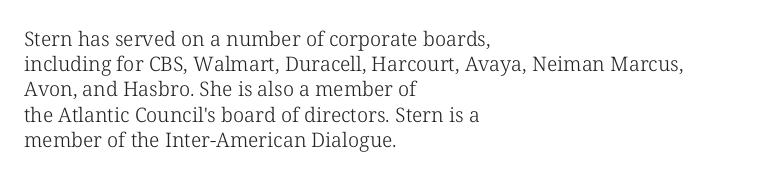
How would I describe the line gaps? Plain and ordinary. Stem width sits at or under what a default text font uses. Posture: straight, roman, zero tilt. Underlining? Definitely not there. How are the letters spaced? Ordinarily, with no added tracking. Alignment: flush left.
